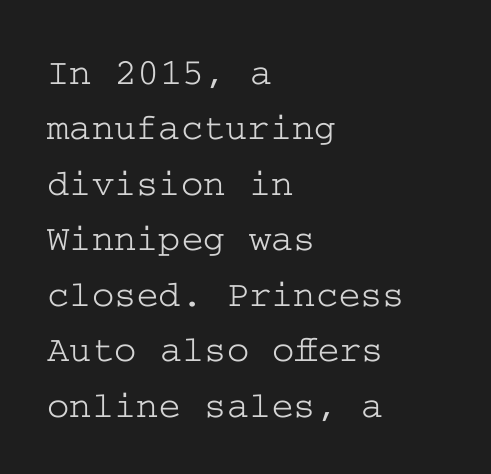
Line beginnings align vertically; line endings do not. The rendering uses a moderate line-height, typical for paragraphs. Underline: absent. When letters stand straight like this, we call the style roman or upright. Caption: standard tracking, unaltered. The glyphs in this specimen are seriffed.
